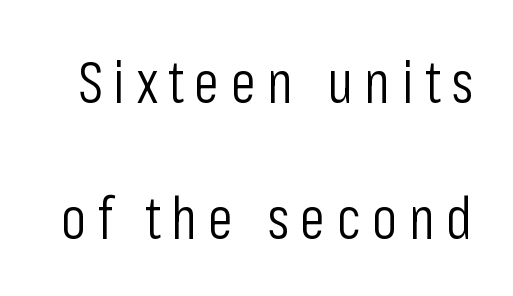
Q: Is the text bold? A: No.
Q: Is the text italic (slanted)? A: No, it is upright.
Q: Is the typeface a serif or a sans-serif typeface? A: Sans-serif.
Q: Is the text underlined? A: No.
Q: Is the spacing between lines tight, normal or loose? A: Loose.
Q: Width (condensed, normal, or wide)? A: Condensed.
Q: Stroke contrast? A: Low.
Q: x-height? A: Medium.
Q: Monospaced? A: No.
